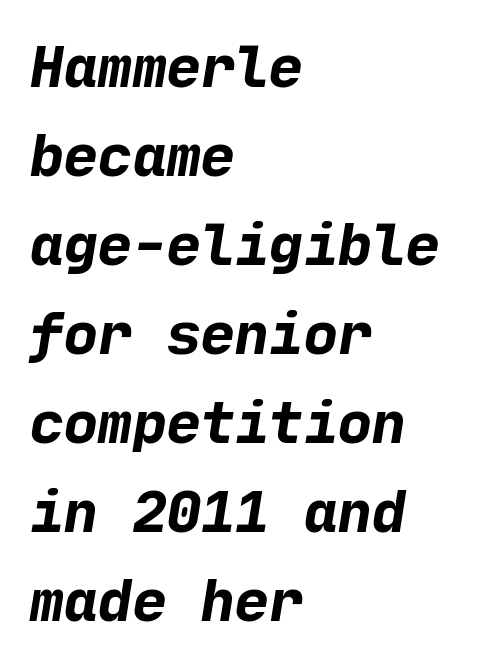
These lines are set flush left with a ragged right edge. Glyph-to-glyph distance matches everyday printed text. Descenders are the only things crossing below the line. Baseline-to-baseline distance is the conventional proportion of letter height. The face used here is a sans, in the tradition of grotesques and geometrics.
